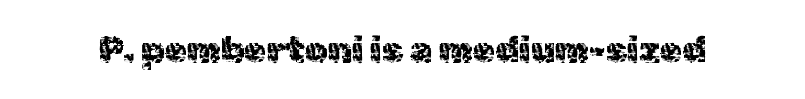
Characters follow at the spacing the type designer built in. Italic? Not at all — the glyphs are vertical. A sans-serif font was chosen for this passage. Clear beneath every line of the passage. You could not count columns in this text — the font is proportionally spaced.
